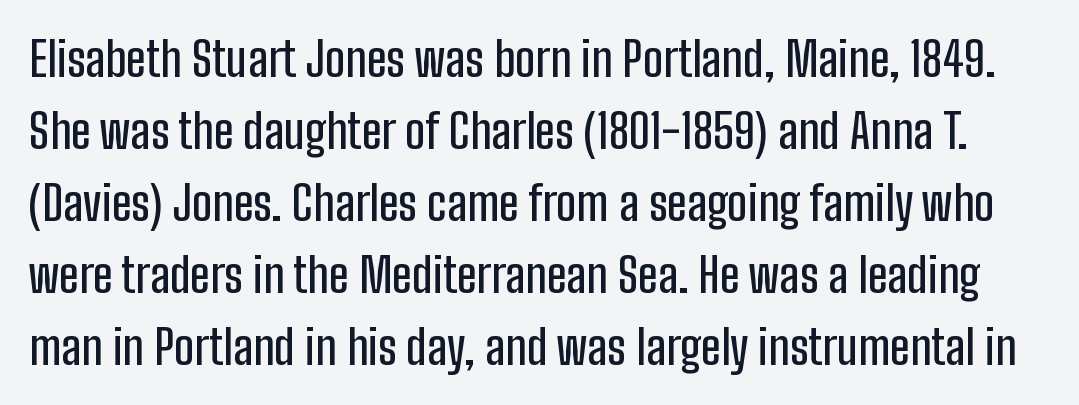
The image shows 48 px condensed sans-serif type, upright; set normal line spacing (1.5x), normal letter spacing, not underlined; low stroke contrast and a medium x-height.
